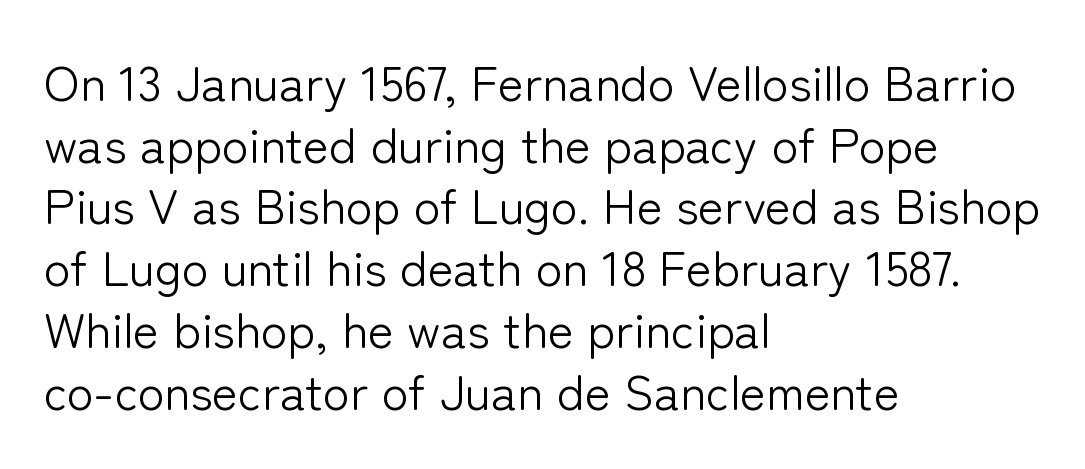
Vertical stems look standard width or narrower in stroke. Quick note: underline off. Leading matches the norm, producing a regular column. A classic flush-left, rag-right setting is used for this passage.
